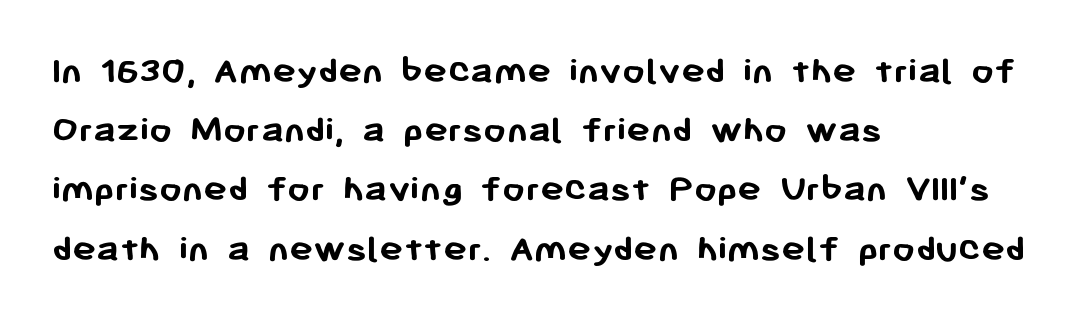
The image shows 40 px semibold sans-serif type, upright; set left-aligned, normal line spacing (1.48x), normal letter spacing, not underlined; low stroke contrast and a medium x-height.
